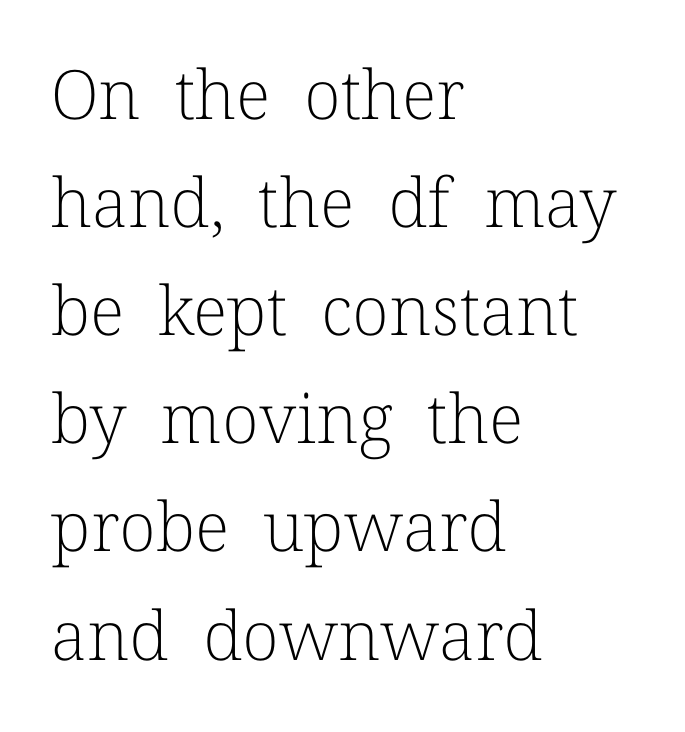
Q: Is the text bold? A: No.
Q: Is the text italic (slanted)? A: No, it is upright.
Q: Is the typeface a serif or a sans-serif typeface? A: Serif.
Q: Is the text underlined? A: No.
Q: How is the paragraph aligned? A: Left-aligned.
Q: Is the spacing between letters normal or unusually wide? A: Normal.
Q: Is the spacing between lines tight, normal or loose? A: Normal.
Q: Width (condensed, normal, or wide)? A: Normal.
Q: Stroke contrast? A: Low.
Q: x-height? A: Medium.
Q: Monospaced? A: No.
